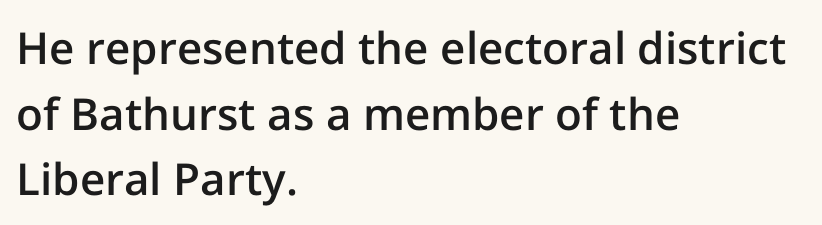
{"serif": "no", "italic": "no", "bold": "semi", "weight": "semibold", "width": "normal", "stroke_contrast": "low", "x_height": "medium", "monospaced": "no", "underline": "no", "align": "left", "line_spacing": "normal", "line_spacing_ratio": 1.49, "letter_spacing": "normal", "letter_spacing_em": 0.0, "glyph_px": 44}
